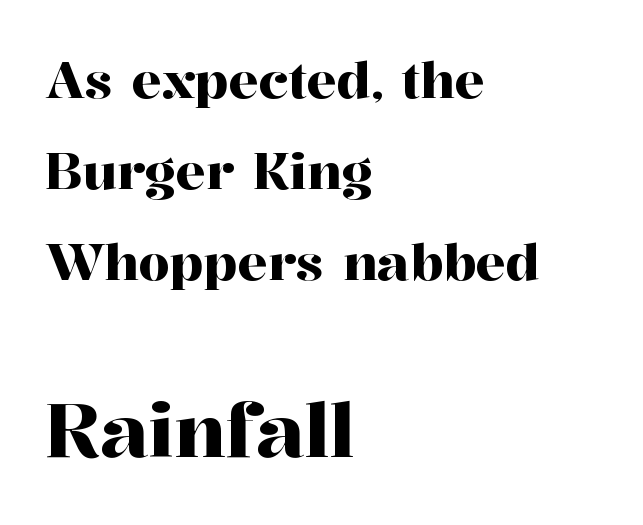
{"serif": "yes", "italic": "no", "width": "normal", "stroke_contrast": "high", "x_height": "medium", "monospaced": "no", "underline": "no", "align": "left", "line_spacing_ratio": 1.82, "letter_spacing": "normal", "letter_spacing_em": 0.0, "larger_block": "second", "size_ratio": 1.5, "glyph_px": 75}
